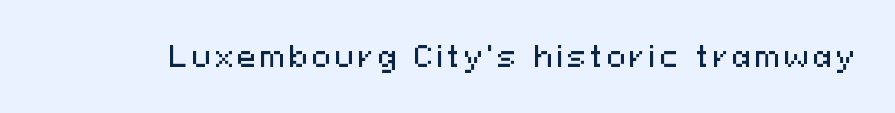
The image shows 28 px sans-serif type, upright; set not underlined; medium stroke contrast and a medium x-height.
